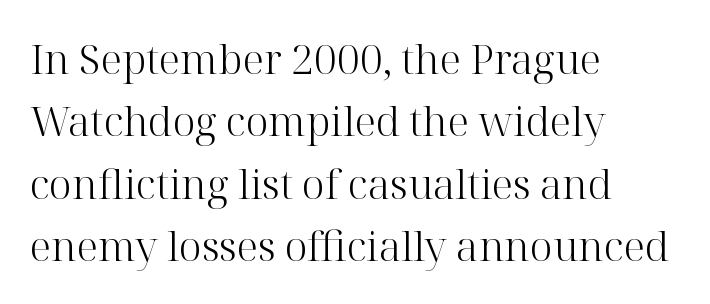
{"serif": "yes", "italic": "no", "bold": "no", "weight": "light", "width": "normal", "stroke_contrast": "high", "x_height": "medium", "monospaced": "no", "underline": "no", "align": "left", "line_spacing": "normal", "line_spacing_ratio": 1.52, "letter_spacing": "normal", "letter_spacing_em": 0.0, "glyph_px": 41}
